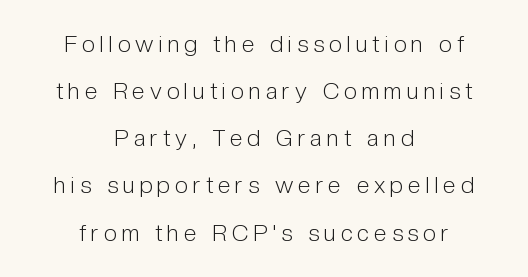
The tracking jumps out immediately: characters are airy and widely separated. This is the regular roman posture of the typeface. The lines are quadded center. Stem width sits at or under what a default text font uses. Loosely led — the rows are spread out.
